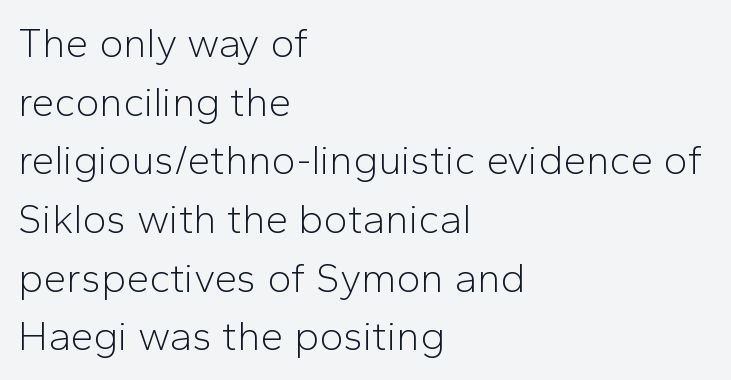
{"serif": "no", "italic": "no", "bold": "no", "weight": "light", "width": "normal", "stroke_contrast": "low", "x_height": "medium", "monospaced": "no", "underline": "no", "align": "left", "line_spacing": "normal", "line_spacing_ratio": 1.43, "letter_spacing": "normal", "letter_spacing_em": 0.0, "glyph_px": 41}
